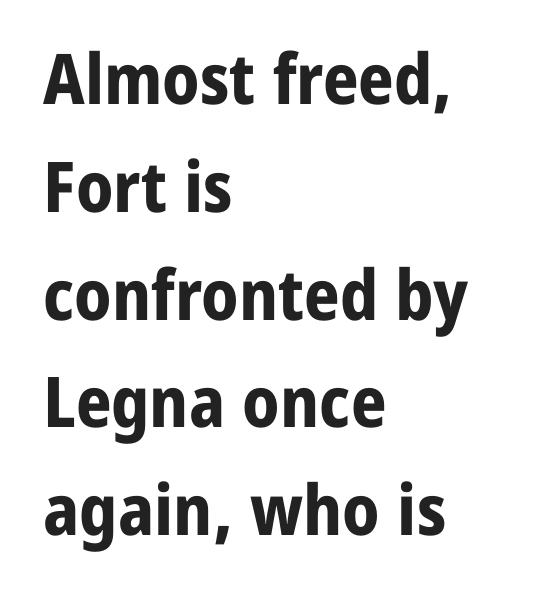
The image shows 70 px bold sans-serif type, upright; set left-aligned, normal line spacing (1.54x), normal letter spacing, not underlined; low stroke contrast and a medium x-height.
